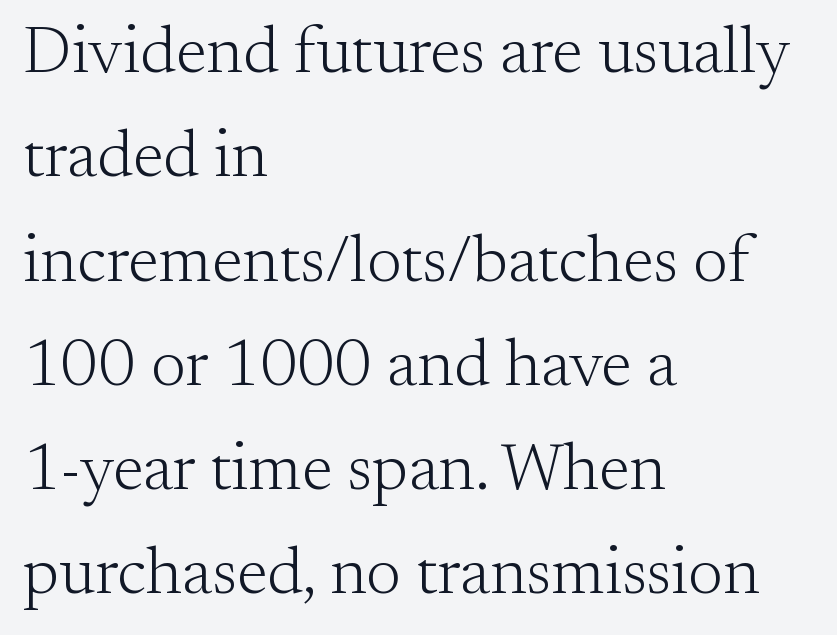
The image shows 66 px light serif type, upright; set left-aligned, normal line spacing (1.58x), normal letter spacing, not underlined; medium stroke contrast and a small x-height.
